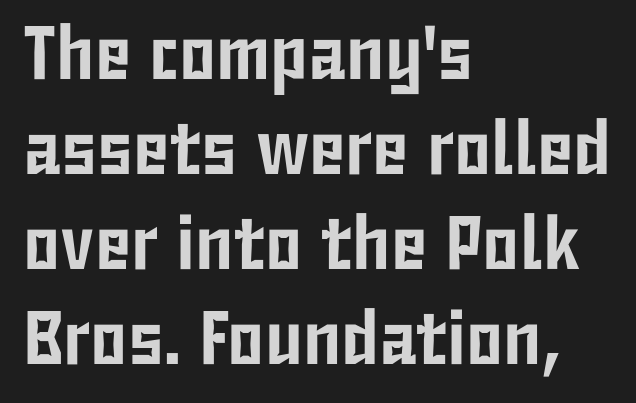
The image shows 76 px condensed sans-serif type, upright; set left-aligned, normal line spacing (1.25x), normal letter spacing, not underlined; low stroke contrast and a medium x-height.
